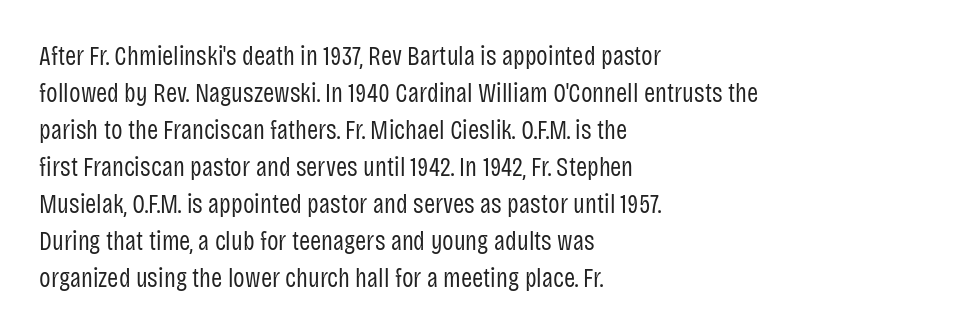
Reading down the block, your eye returns to a fixed left position each line. Tall strokes in this sample are plumb rather than angled. The rendering uses a moderate line-height, typical for paragraphs. This is not heavy type; no bold has been used. Any mark beneath the type? The region is blank. Each word holds together tightly as a unit, with standard inter-letter gaps.
